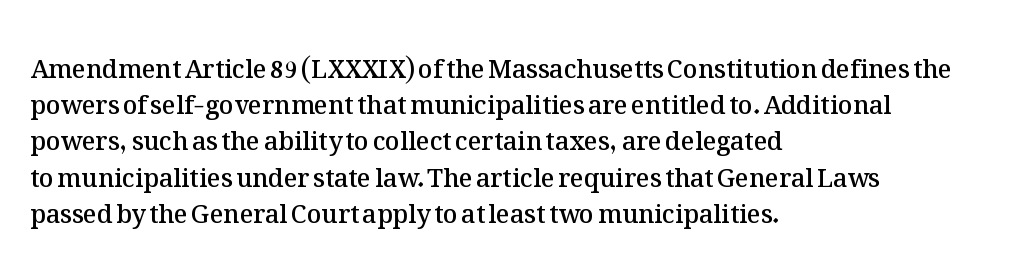
The image shows 25 px text type, upright; set left-aligned, normal line spacing (1.45x), normal letter spacing, not underlined.
